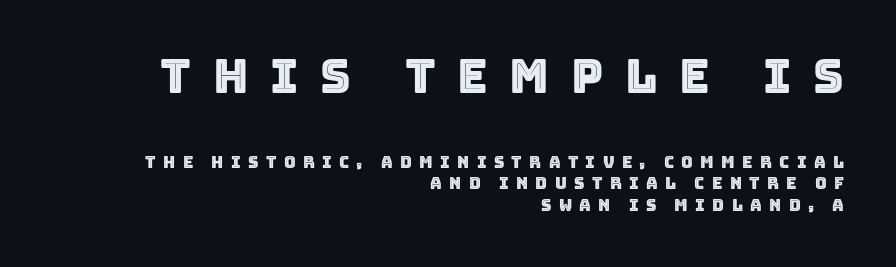
Of the two passages, the one on top uses the larger point size. Leftover space on each line is placed entirely before the opening word. Letters rest on an invisible, unmarked baseline. The tracking reads as deliberately expanded to a designer's eye. You could not count columns in this text — the font is proportionally spaced. The lettering holds an erect, upright posture throughout.
